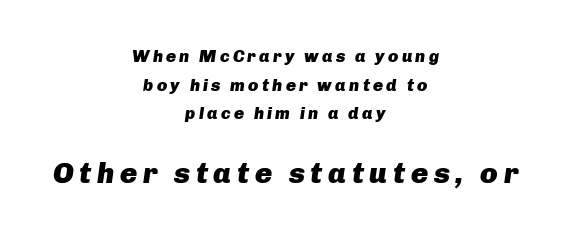
The image shows 29 px heavy type, italic (leaning right); set centered, normal line spacing (1.69x), not underlined; the second (bottom) block is 1.71x larger; low stroke contrast and a medium x-height.
